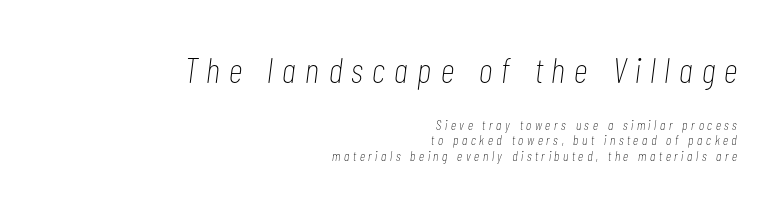
{"italic": "yes", "lean": "right", "slant_degrees": 7, "bold": "no", "weight": "thin", "width": "condensed", "stroke_contrast": "low", "x_height": "medium", "monospaced": "no", "underline": "no", "align": "right", "line_spacing": "tight", "line_spacing_ratio": 1.11, "letter_spacing": "wide", "letter_spacing_em": 0.26, "larger_block": "first", "size_ratio": 2.57, "glyph_px": 36}
